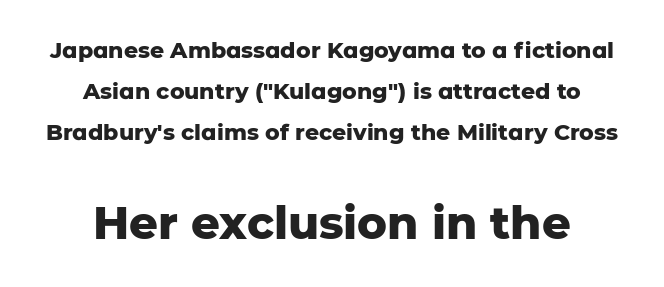
{"serif": "no", "italic": "no", "bold": "yes", "weight": "heavy", "width": "normal", "stroke_contrast": "low", "x_height": "medium", "monospaced": "no", "underline": "no", "align": "center", "line_spacing_ratio": 1.86, "letter_spacing": "normal", "letter_spacing_em": 0.0, "larger_block": "second", "size_ratio": 2.05, "glyph_px": 45}
